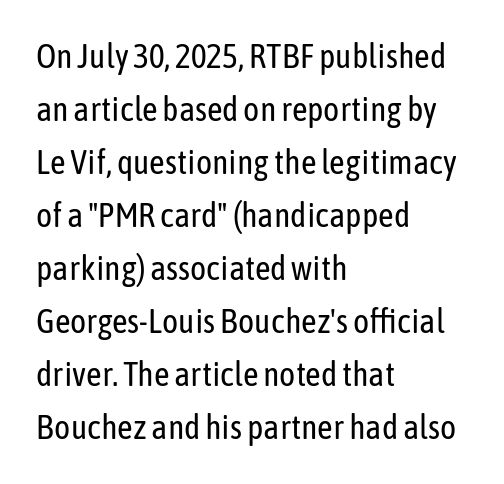
Visually the block forms a straight wall on the left and a jagged coastline on the right. Notice how descenders clear the ascenders below comfortably — that's standard leading. Note the varied advance widths — an 'i' is clearly narrower than an 'm'. In terms of letterspacing, this is plain default setting. Is the type heavy? It reads as light-to-regular instead. Type without underlining.
